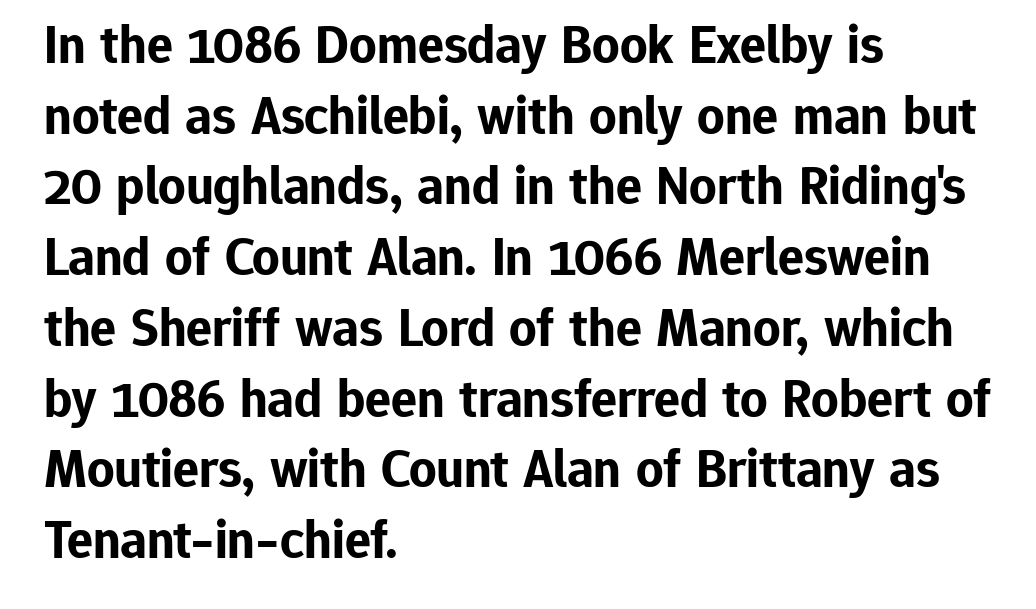
{"serif": "no", "italic": "no", "bold": "yes", "weight": "bold", "width": "normal", "stroke_contrast": "low", "x_height": "medium", "monospaced": "no", "underline": "no", "align": "left", "line_spacing": "normal", "line_spacing_ratio": 1.31, "letter_spacing": "normal", "letter_spacing_em": 0.0, "glyph_px": 54}
